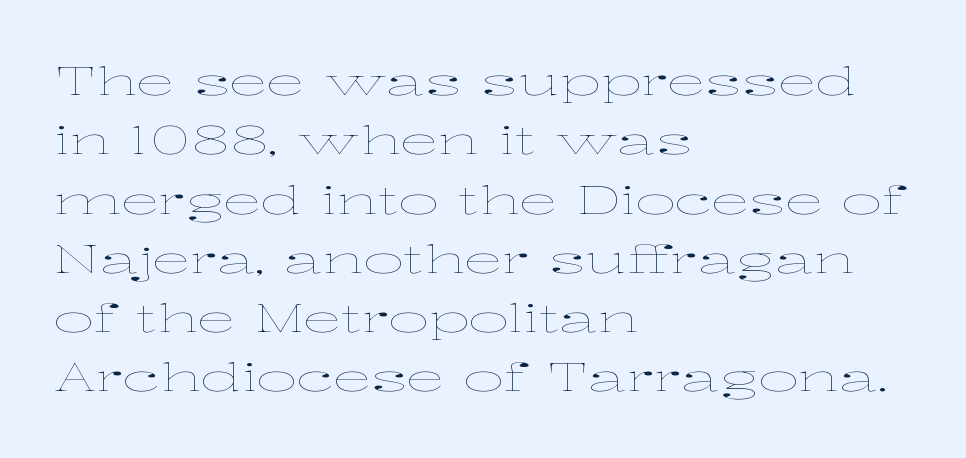
The image shows 39 px thin, wide type, upright; set left-aligned, normal line spacing (1.52x), normal letter spacing, not underlined; low stroke contrast and a medium x-height.
